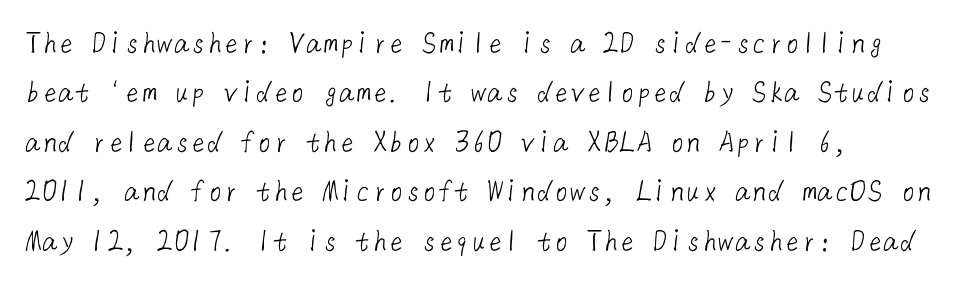
Q: Is the text bold? A: No.
Q: Is the typeface a serif or a sans-serif typeface? A: Sans-serif.
Q: Is the text underlined? A: No.
Q: How is the paragraph aligned? A: Left-aligned.
Q: Is the spacing between letters normal or unusually wide? A: Normal.
Q: Is the spacing between lines tight, normal or loose? A: Normal.
Q: Width (condensed, normal, or wide)? A: Normal.
Q: Stroke contrast? A: Low.
Q: x-height? A: Medium.
